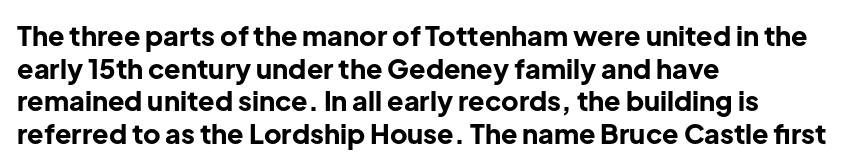
Q: Is the text bold? A: Yes.
Q: Is the text italic (slanted)? A: No, it is upright.
Q: Is the text underlined? A: No.
Q: How is the paragraph aligned? A: Left-aligned.
Q: Is the spacing between letters normal or unusually wide? A: Normal.
